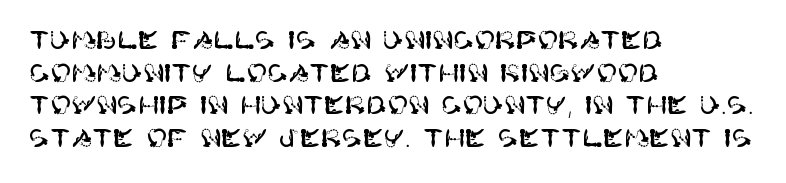
The image shows 25 px text type, upright; set left-aligned, normal line spacing (1.31x), normal letter spacing, not underlined.
